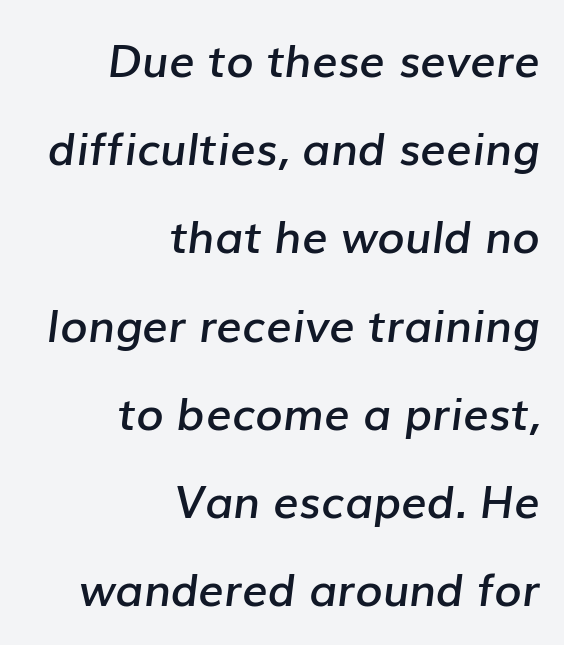
The image shows 45 px semibold type, italic (leaning right); set right-aligned, loose line spacing (1.96x), normal letter spacing, not underlined; low stroke contrast and a medium x-height.
